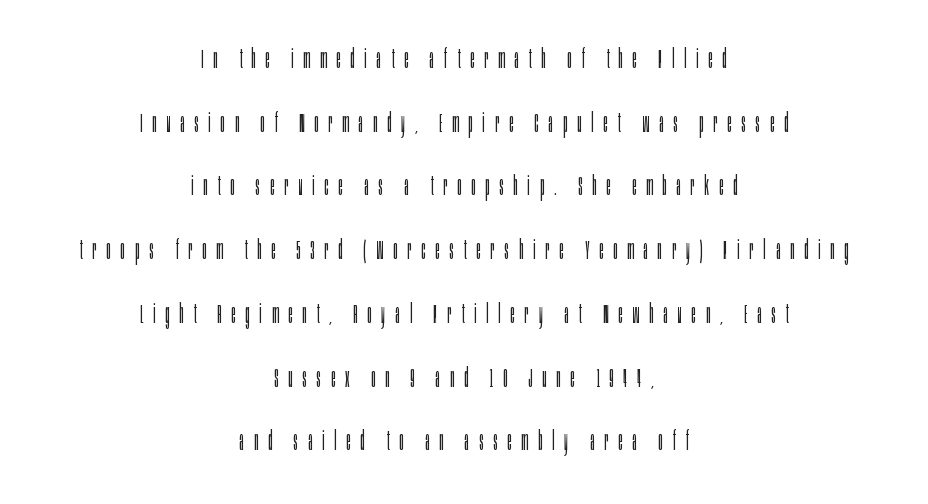
Weight: not bold — regular or lighter. Does extra space separate the letters? Yes, quite a lot of it. The line-height multiplier appears high, well above default. Does the lettering tilt? It doesn't — this is upright. A student would call this center alignment; a typographer would say set centered.
